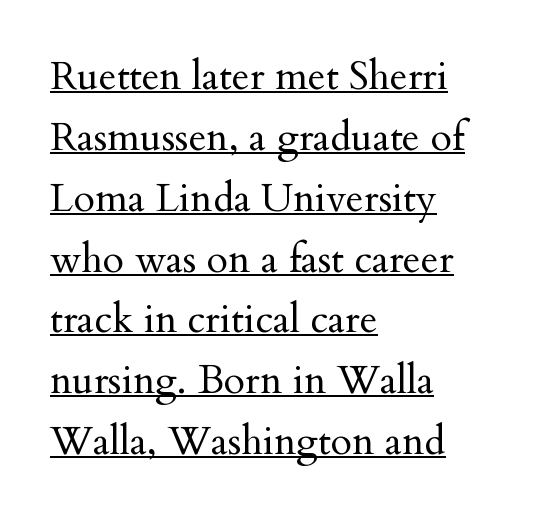
The image shows 39 px regular-weight serif type, upright; set left-aligned, normal line spacing (1.56x), normal letter spacing, underlined; medium stroke contrast and a small x-height.
